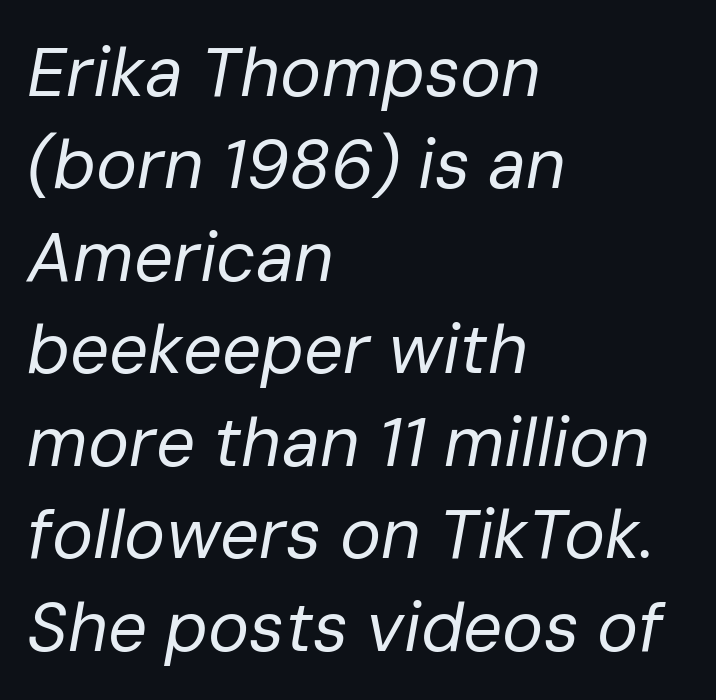
The image shows 69 px regular-weight type, italic (leaning right); set left-aligned, normal line spacing (1.34x), normal letter spacing, not underlined; low stroke contrast and a medium x-height.
